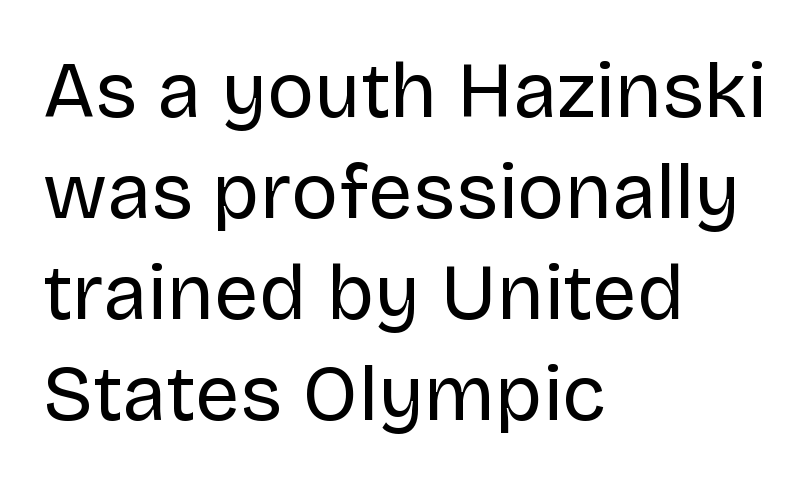
Q: Is the text bold? A: No.
Q: Is the text italic (slanted)? A: No, it is upright.
Q: Is the typeface a serif or a sans-serif typeface? A: Sans-serif.
Q: Is the text underlined? A: No.
Q: How is the paragraph aligned? A: Left-aligned.
Q: Is the spacing between letters normal or unusually wide? A: Normal.
Q: Is the spacing between lines tight, normal or loose? A: Normal.
Q: Width (condensed, normal, or wide)? A: Normal.
Q: Stroke contrast? A: Low.
Q: x-height? A: Large.
Q: Monospaced? A: No.
